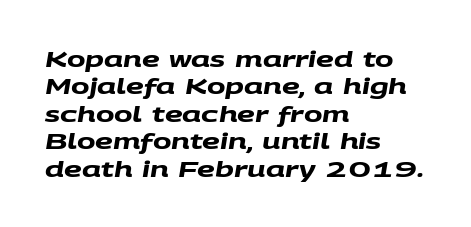
{"bold": "yes", "underline": "no", "align": "left", "line_spacing": "normal", "line_spacing_ratio": 1.25, "letter_spacing": "normal", "letter_spacing_em": 0.0, "glyph_px": 22}
